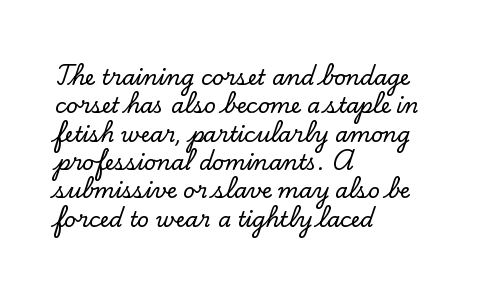
{"underline": "no", "align": "left", "line_spacing": "normal", "line_spacing_ratio": 1.35, "letter_spacing": "normal", "letter_spacing_em": 0.0, "glyph_px": 21}
